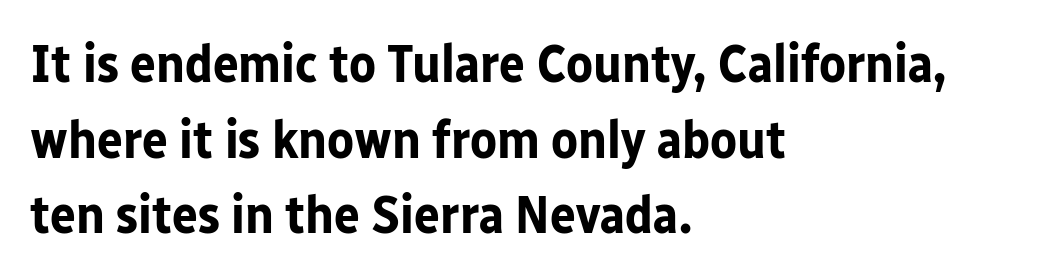
{"serif": "no", "italic": "no", "bold": "yes", "weight": "bold", "width": "normal", "stroke_contrast": "low", "x_height": "medium", "monospaced": "no", "underline": "no", "align": "left", "line_spacing": "normal", "line_spacing_ratio": 1.4, "letter_spacing": "normal", "letter_spacing_em": 0.0, "glyph_px": 54}
